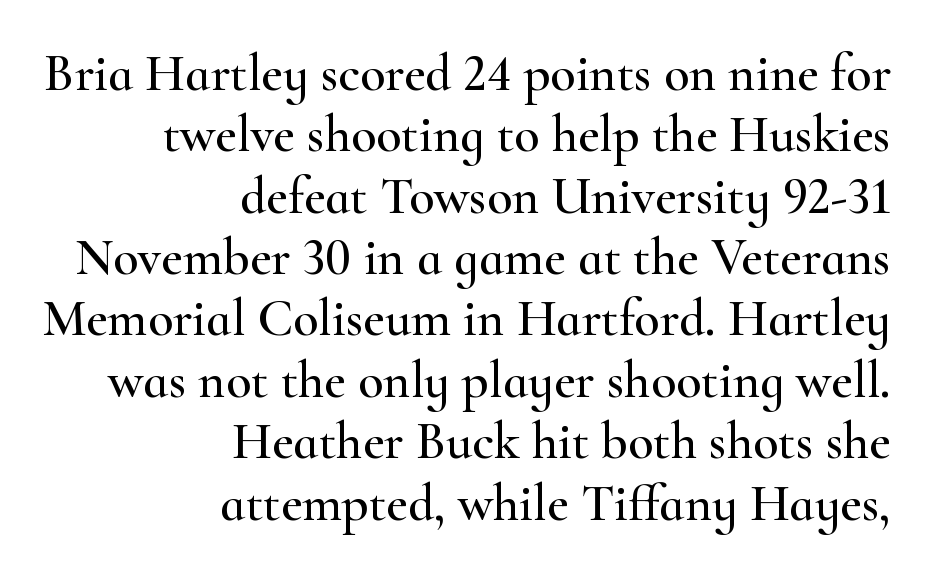
Q: Is the text italic (slanted)? A: No, it is upright.
Q: Is the typeface a serif or a sans-serif typeface? A: Serif.
Q: Is the text underlined? A: No.
Q: How is the paragraph aligned? A: Right-aligned.
Q: Is the spacing between letters normal or unusually wide? A: Normal.
Q: Width (condensed, normal, or wide)? A: Wide.
Q: Stroke contrast? A: High.
Q: x-height? A: Small.
Q: Monospaced? A: No.
